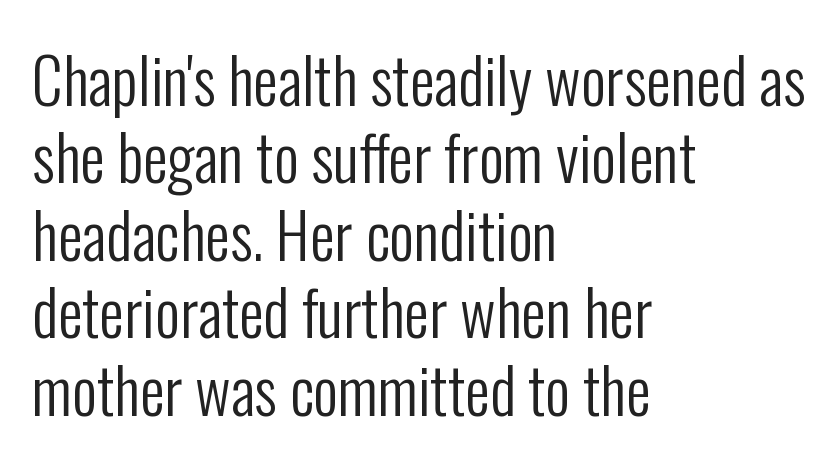
{"serif": "no", "italic": "no", "bold": "no", "weight": "regular", "width": "condensed", "stroke_contrast": "low", "x_height": "medium", "monospaced": "no", "underline": "no", "align": "left", "line_spacing": "normal", "line_spacing_ratio": 1.25, "letter_spacing": "normal", "letter_spacing_em": 0.0, "glyph_px": 62}
